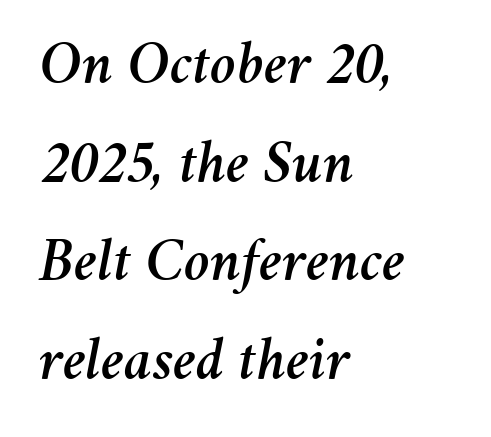
Honestly, there is no underline to notice here at all. Notice how the stems are inclined rather than vertical — that's the hallmark of italics. Default kerning and tracking; the words read as compact shapes. The lines sit at an ordinary, default distance from one another. Think of a printed novel: that variable character pitch is what you see here. Left-aligned paragraph, ragged on the right.
